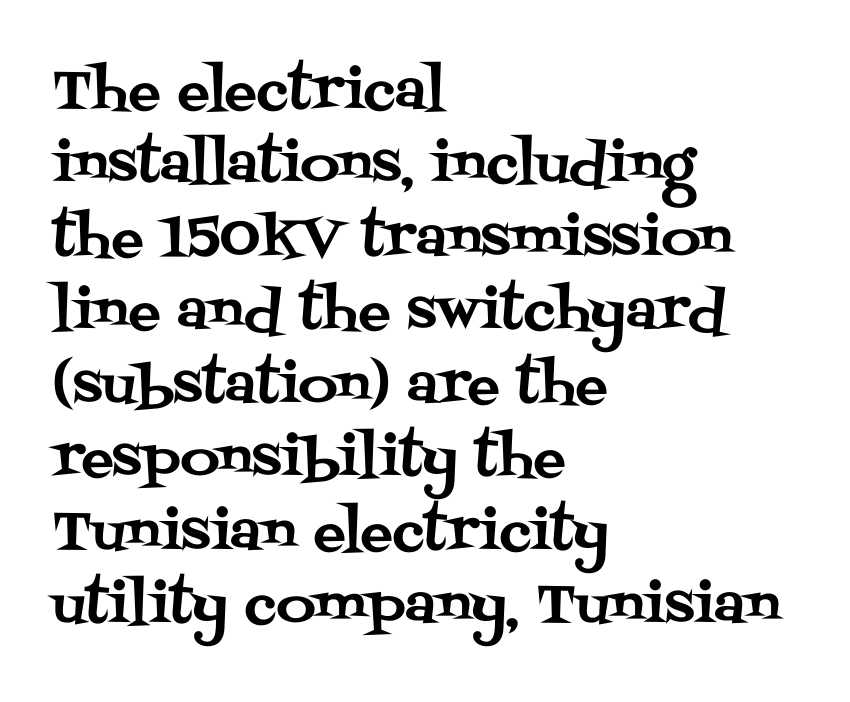
Q: Is the text italic (slanted)? A: No, it is upright.
Q: Is the typeface a serif or a sans-serif typeface? A: Serif.
Q: Is the text underlined? A: No.
Q: How is the paragraph aligned? A: Left-aligned.
Q: Is the spacing between letters normal or unusually wide? A: Normal.
Q: Is the spacing between lines tight, normal or loose? A: Normal.
Q: Width (condensed, normal, or wide)? A: Normal.
Q: Stroke contrast? A: Medium.
Q: x-height? A: Large.
Q: Monospaced? A: No.
